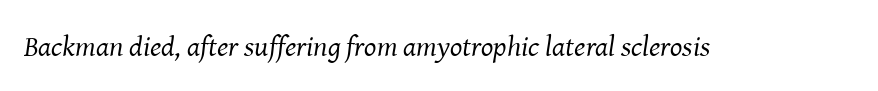
The image shows 29 px regular-weight serif type, italic (leaning right); set normal letter spacing, not underlined; medium stroke contrast and a medium x-height.
